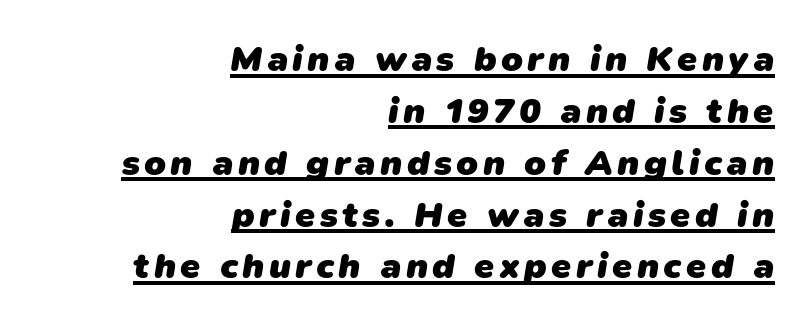
Q: Is the text bold? A: Yes.
Q: Is the typeface a serif or a sans-serif typeface? A: Sans-serif.
Q: Is the text underlined? A: Yes.
Q: How is the paragraph aligned? A: Right-aligned.
Q: Is the spacing between lines tight, normal or loose? A: Normal.
Q: Width (condensed, normal, or wide)? A: Normal.
Q: Stroke contrast? A: Low.
Q: x-height? A: Medium.
Q: Monospaced? A: No.
